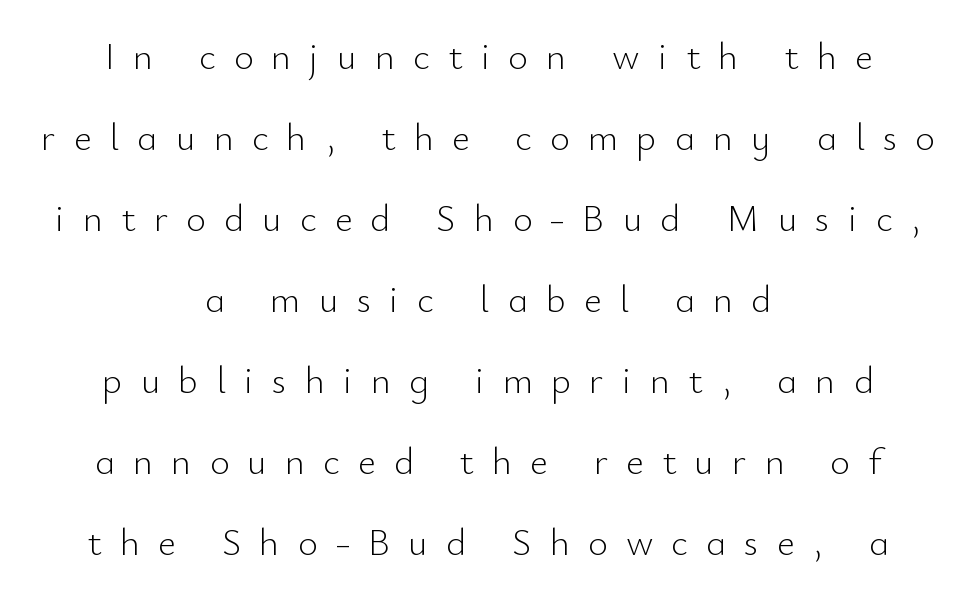
A student would call this center alignment; a typographer would say set centered. The characters display no serif detailing; their extremities are plain. The letters are spread apart with noticeably loose tracking. Loosely led — the rows are spread out. No chunkiness to these letters — they're not bold.
